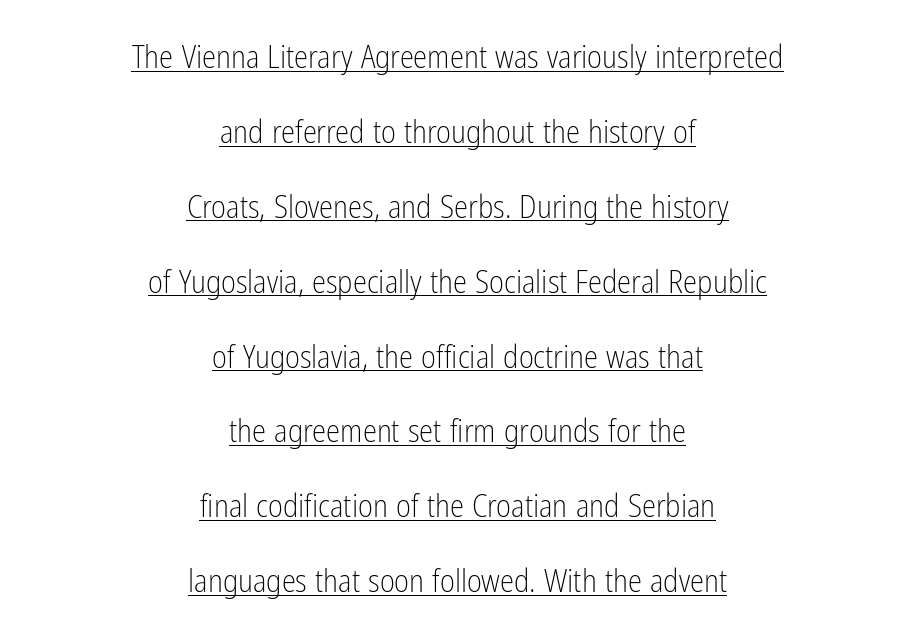
{"serif": "no", "italic": "no", "bold": "no", "weight": "light", "width": "condensed", "stroke_contrast": "low", "x_height": "medium", "monospaced": "no", "underline": "yes", "align": "center", "line_spacing": "loose", "line_spacing_ratio": 2.34, "letter_spacing": "normal", "letter_spacing_em": 0.0, "glyph_px": 32}
